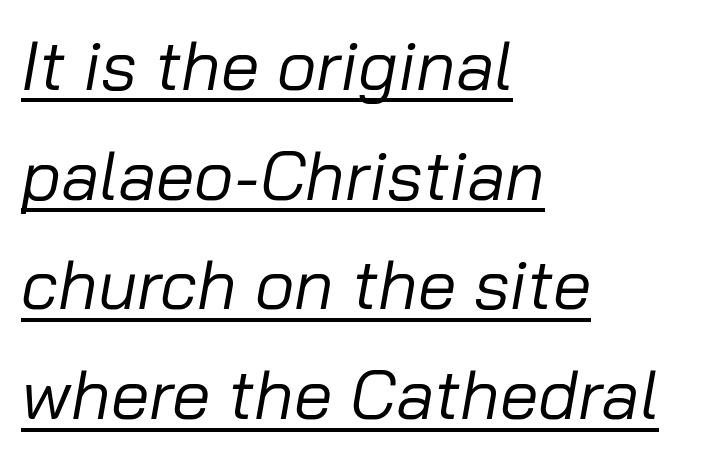
Like a heading marked for emphasis, these lines bear an underscore. A typesetter would call this proportional, since set widths differ per character. The passage is arranged the way most books set body copy — flush left. The designer left line spacing at the default. In terms of letterspacing, this is plain default setting. The typesetting does not lean heavy: it is not bold.
